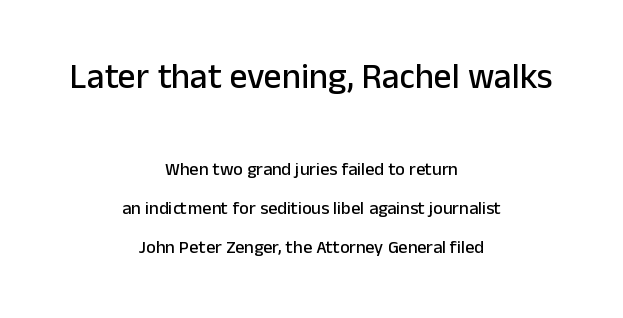
Q: Is the text italic (slanted)? A: No, it is upright.
Q: Is the typeface a serif or a sans-serif typeface? A: Sans-serif.
Q: Is the text underlined? A: No.
Q: How is the paragraph aligned? A: Centered.
Q: Is the spacing between letters normal or unusually wide? A: Normal.
Q: Is the spacing between lines tight, normal or loose? A: Loose.
Q: Which block of text is set in a larger size, the first (top) or the second (bottom)? A: The first (top) one.
Q: Width (condensed, normal, or wide)? A: Normal.
Q: Stroke contrast? A: Low.
Q: x-height? A: Medium.
Q: Monospaced? A: No.
